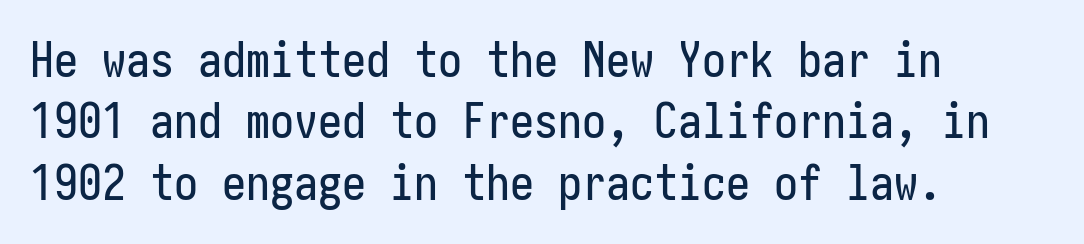
{"serif": "no", "italic": "no", "width": "condensed", "stroke_contrast": "low", "x_height": "medium", "underline": "no", "align": "left", "line_spacing": "normal", "line_spacing_ratio": 1.28, "letter_spacing": "normal", "letter_spacing_em": 0.0, "glyph_px": 48}
